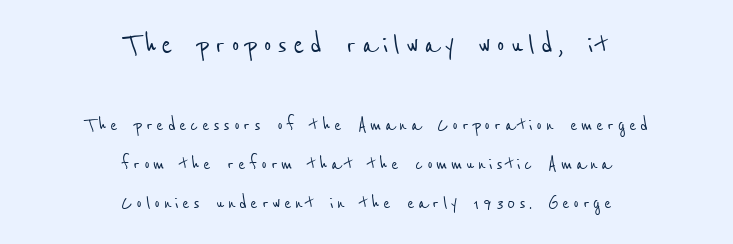
The image shows 33 px condensed sans-serif type; set centered, line spacing 1.77x, not underlined; the first (top) block is 1.5x larger; low stroke contrast and a medium x-height.
